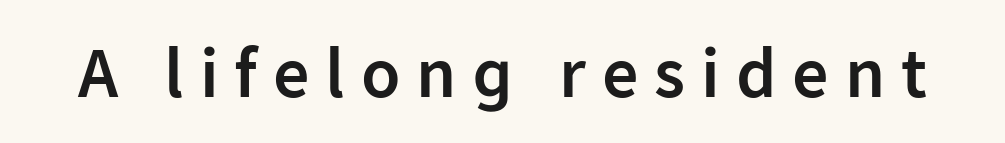
Q: Is the text bold? A: Semi-bold.
Q: Is the text italic (slanted)? A: No, it is upright.
Q: Is the typeface a serif or a sans-serif typeface? A: Sans-serif.
Q: Is the text underlined? A: No.
Q: Is the spacing between letters normal or unusually wide? A: Unusually wide.
Q: Width (condensed, normal, or wide)? A: Normal.
Q: Stroke contrast? A: Low.
Q: x-height? A: Medium.
Q: Monospaced? A: No.
